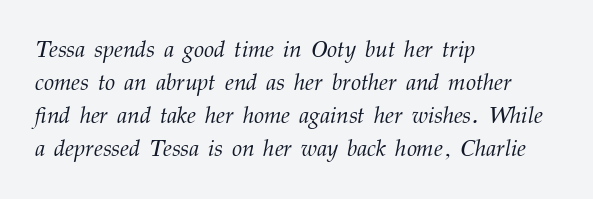
{"italic": "yes", "lean": "right", "slant_degrees": 12, "bold": "no", "underline": "no", "align": "left", "line_spacing": "normal", "line_spacing_ratio": 1.44, "letter_spacing": "normal", "letter_spacing_em": 0.0, "glyph_px": 23}
